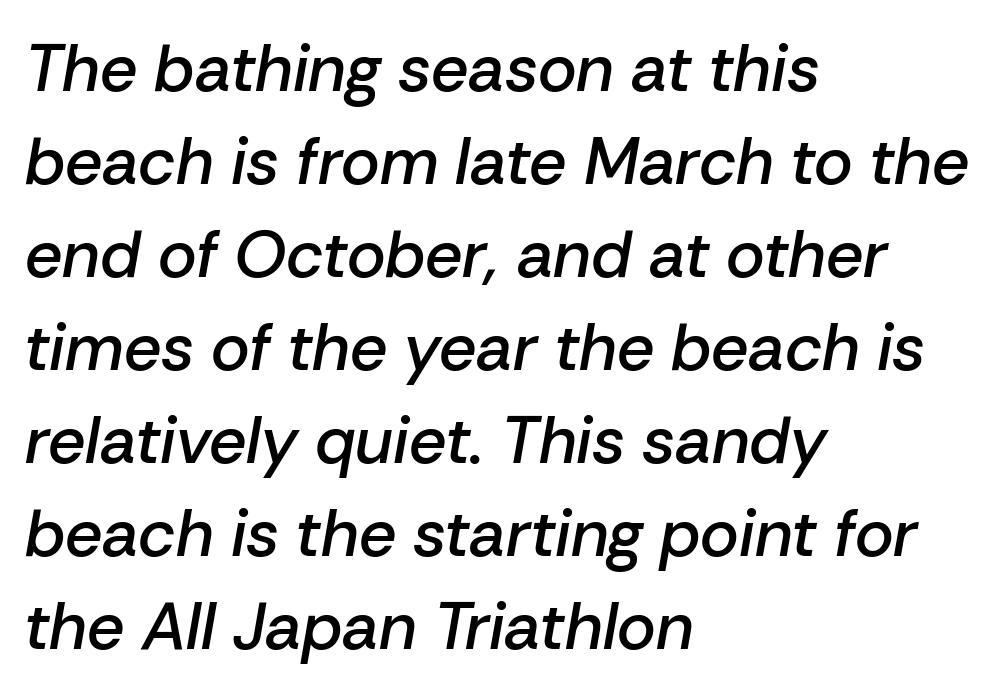
{"italic": "yes", "lean": "right", "slant_degrees": 10, "bold": "semi", "weight": "semibold", "width": "normal", "stroke_contrast": "low", "x_height": "medium", "monospaced": "no", "underline": "no", "align": "left", "line_spacing": "normal", "line_spacing_ratio": 1.41, "letter_spacing": "normal", "letter_spacing_em": 0.0, "glyph_px": 66}
